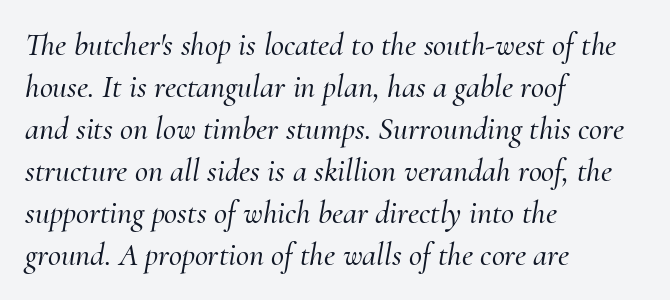
{"serif": "yes", "italic": "yes", "lean": "right", "slant_degrees": 10, "width": "normal", "stroke_contrast": "medium", "x_height": "small", "monospaced": "no", "underline": "no", "align": "left", "line_spacing": "normal", "line_spacing_ratio": 1.31, "letter_spacing": "normal", "letter_spacing_em": 0.0, "glyph_px": 32}
